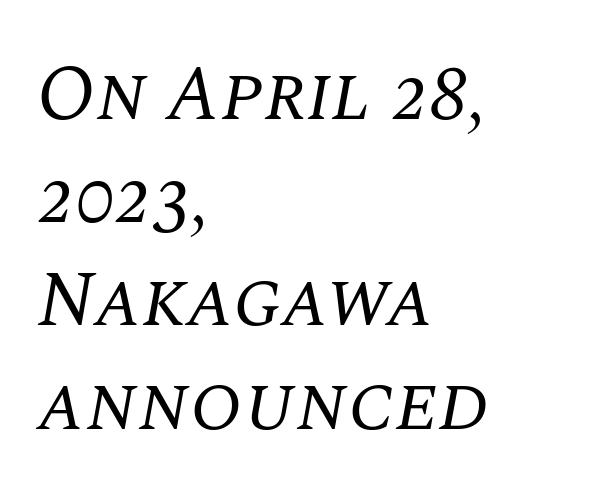
Q: Is the text bold? A: No.
Q: Is the text italic (slanted)? A: Yes, it leans right by about 10 degrees.
Q: Is the typeface a serif or a sans-serif typeface? A: Serif.
Q: Is the text underlined? A: No.
Q: How is the paragraph aligned? A: Left-aligned.
Q: Is the spacing between letters normal or unusually wide? A: Normal.
Q: Is the spacing between lines tight, normal or loose? A: Normal.
Q: Width (condensed, normal, or wide)? A: Normal.
Q: Stroke contrast? A: Medium.
Q: x-height? A: Large.
Q: Monospaced? A: No.
